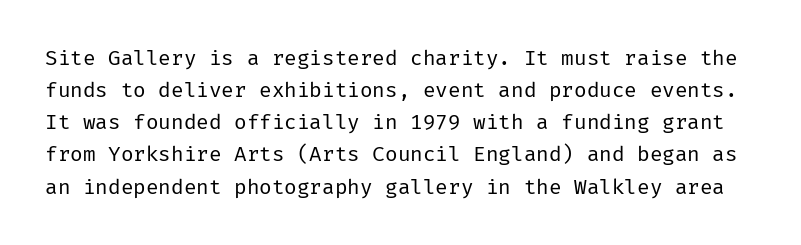
The image shows 21 px text type, upright; set normal line spacing (1.53x), normal letter spacing, not underlined.
